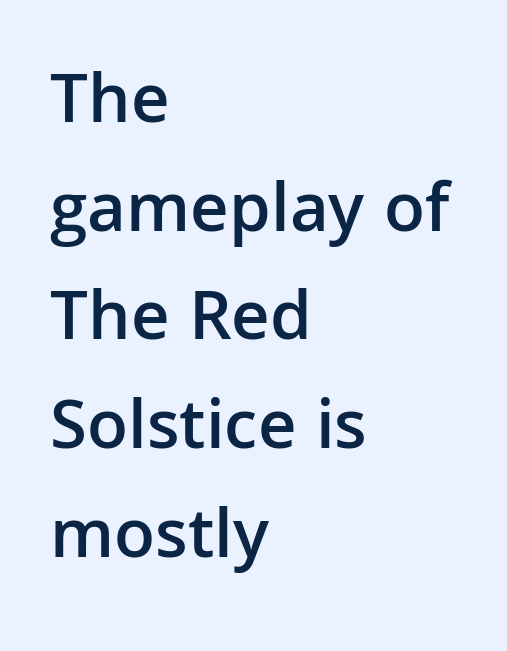
The image shows 72 px semibold sans-serif type, upright; set left-aligned, normal line spacing (1.51x), normal letter spacing, not underlined; low stroke contrast and a medium x-height.
